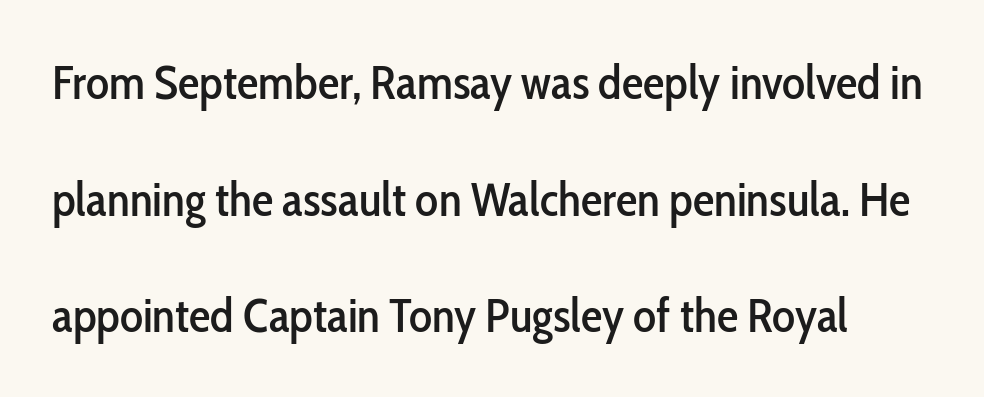
Q: Is the text italic (slanted)? A: No, it is upright.
Q: Is the typeface a serif or a sans-serif typeface? A: Sans-serif.
Q: Is the text underlined? A: No.
Q: Is the spacing between letters normal or unusually wide? A: Normal.
Q: Is the spacing between lines tight, normal or loose? A: Loose.
Q: Width (condensed, normal, or wide)? A: Condensed.
Q: Stroke contrast? A: Low.
Q: x-height? A: Medium.
Q: Monospaced? A: No.
